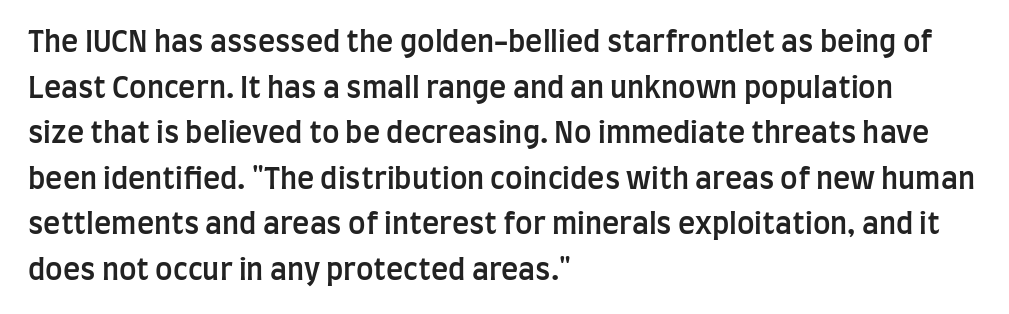
Q: Is the text bold? A: Semi-bold.
Q: Is the text italic (slanted)? A: No, it is upright.
Q: Is the typeface a serif or a sans-serif typeface? A: Sans-serif.
Q: Is the text underlined? A: No.
Q: How is the paragraph aligned? A: Left-aligned.
Q: Is the spacing between letters normal or unusually wide? A: Normal.
Q: Is the spacing between lines tight, normal or loose? A: Normal.
Q: Width (condensed, normal, or wide)? A: Condensed.
Q: Stroke contrast? A: Low.
Q: x-height? A: Large.
Q: Monospaced? A: No.
